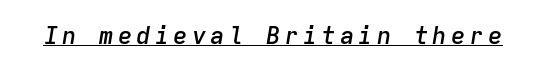
The image shows 24 px text type, italic (leaning right); set underlined.
